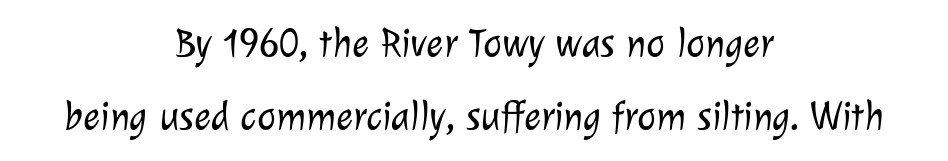
The rendering uses natural spacing where letterforms have individual widths. The gap between lines stays unmarked. Caption: standard tracking, unaltered. Is the block centered? Yes — each line is placed symmetrically about the middle.
